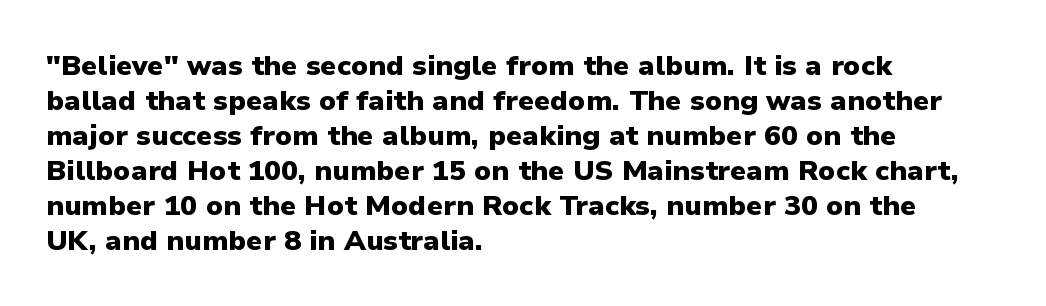
The image shows 28 px heavy sans-serif type, upright; set left-aligned, normal line spacing (1.25x), normal letter spacing, not underlined; low stroke contrast and a medium x-height.
